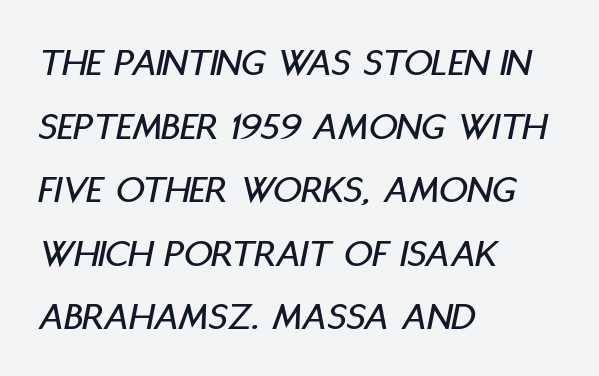
The image shows 40 px condensed type, italic (leaning right); set left-aligned, normal line spacing (1.59x), normal letter spacing, not underlined; low stroke contrast and a large x-height.
